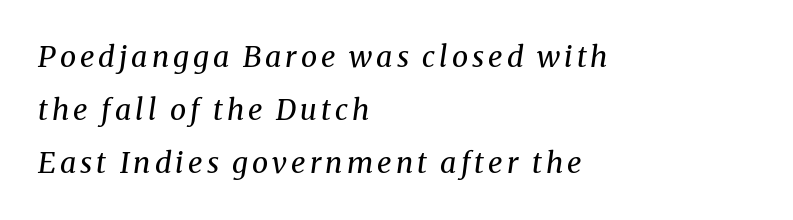
When letters slant like this, we call the style italic. The rendering uses natural spacing where letterforms have individual widths. The cut favours lightness, reaching ordinary text weight at its darkest. No word sits above an underline. This rendering uses left alignment, leaving the right contour irregular.
